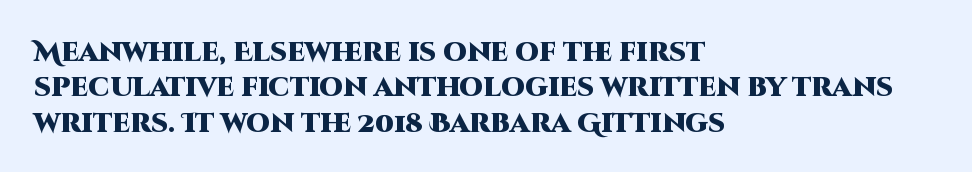
A clean baseline with only descenders dipping below it. These lines stack with their left ends in a neat column. Regular leading. Pretty heavy lettering here — definitely bold. Does extra space separate the letters? No, they use regular spacing.
